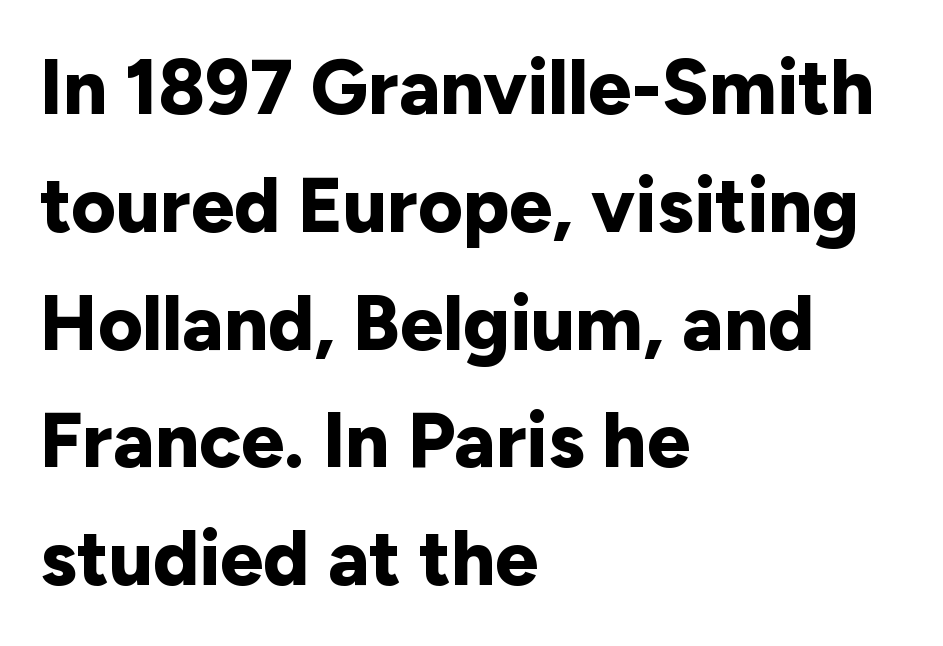
The image shows 77 px bold sans-serif type, upright; set left-aligned, normal line spacing (1.53x), normal letter spacing, not underlined; low stroke contrast and a medium x-height.
